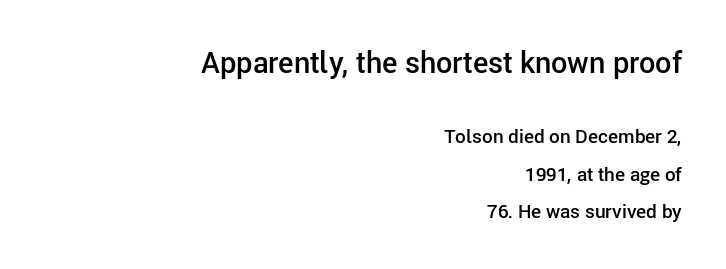
Q: Is the text bold? A: Semi-bold.
Q: Is the text italic (slanted)? A: No, it is upright.
Q: Is the typeface a serif or a sans-serif typeface? A: Sans-serif.
Q: Is the text underlined? A: No.
Q: How is the paragraph aligned? A: Right-aligned.
Q: Is the spacing between letters normal or unusually wide? A: Normal.
Q: Is the spacing between lines tight, normal or loose? A: Loose.
Q: Which block of text is set in a larger size, the first (top) or the second (bottom)? A: The first (top) one.
Q: Width (condensed, normal, or wide)? A: Normal.
Q: Stroke contrast? A: Low.
Q: x-height? A: Medium.
Q: Monospaced? A: No.
